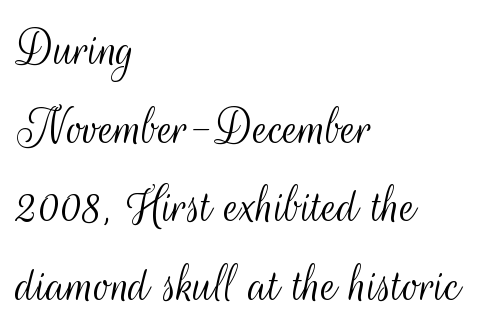
The image shows 55 px light, condensed sans-serif type; set left-aligned, normal line spacing (1.43x), normal letter spacing, not underlined; medium stroke contrast and a small x-height.
